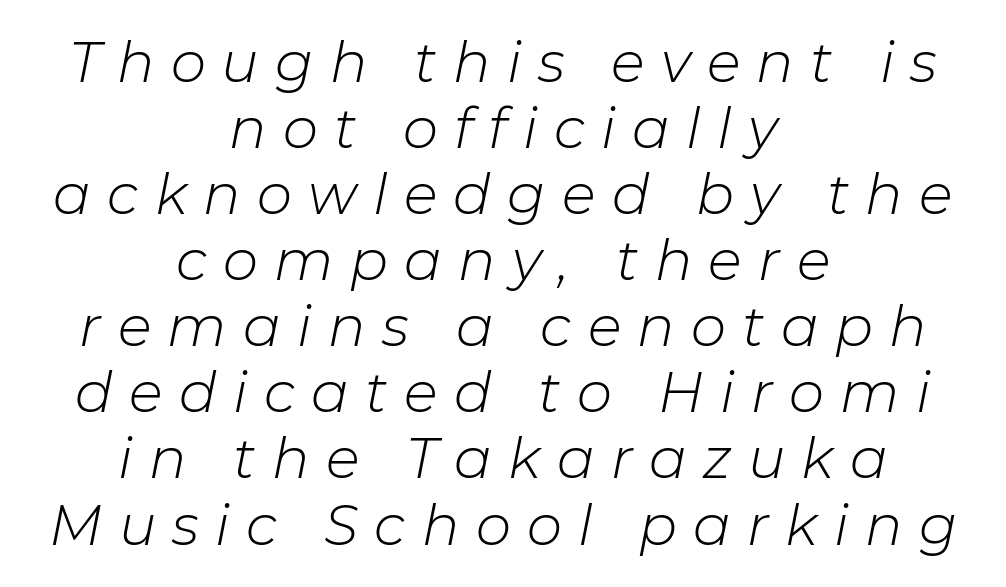
Q: Is the text bold? A: No.
Q: Is the text italic (slanted)? A: Yes, it leans right by about 11 degrees.
Q: Is the text underlined? A: No.
Q: How is the paragraph aligned? A: Centered.
Q: Is the spacing between letters normal or unusually wide? A: Unusually wide.
Q: Width (condensed, normal, or wide)? A: Normal.
Q: Stroke contrast? A: Low.
Q: x-height? A: Medium.
Q: Monospaced? A: No.
